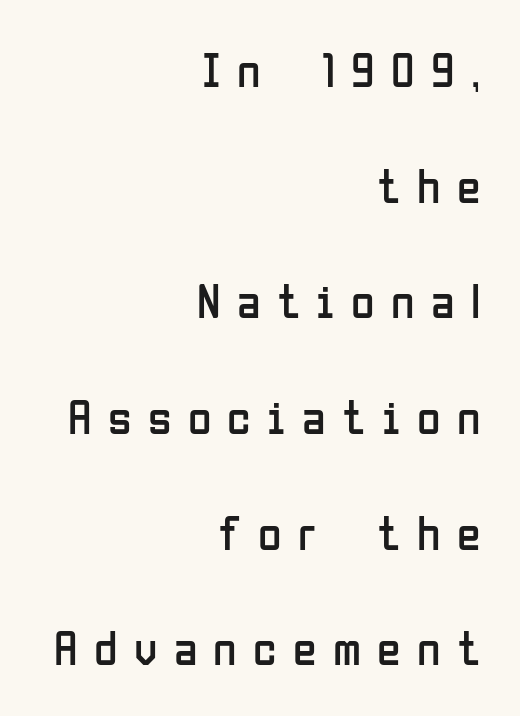
The image shows 48 px regular-weight, condensed sans-serif type, upright; set right-aligned, loose line spacing (2.41x), unusually wide letter spacing (+0.34 em), not underlined; low stroke contrast and a medium x-height.
